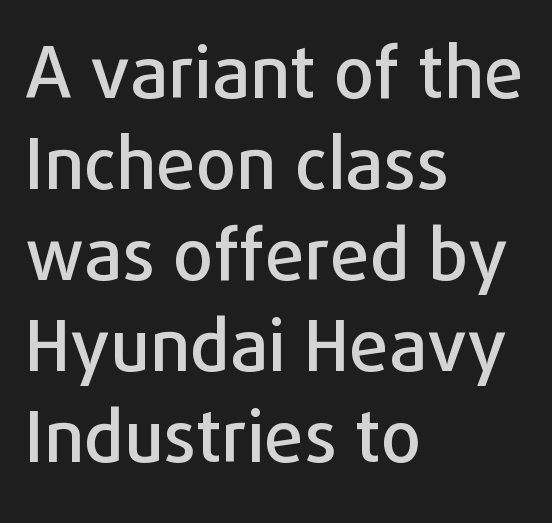
The image shows 71 px sans-serif type, upright; set left-aligned, normal line spacing (1.28x), normal letter spacing, not underlined; low stroke contrast and a medium x-height.
